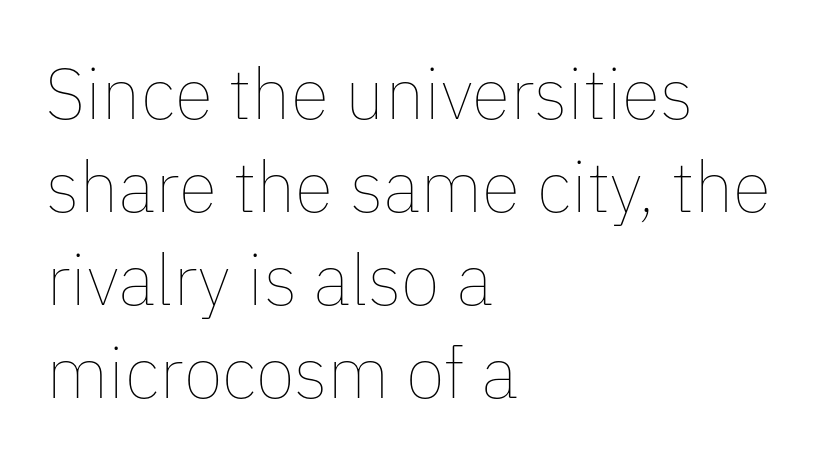
{"italic": "no", "bold": "no", "weight": "thin", "width": "normal", "stroke_contrast": "low", "x_height": "medium", "monospaced": "no", "underline": "no", "align": "left", "line_spacing": "normal", "line_spacing_ratio": 1.31, "letter_spacing": "normal", "letter_spacing_em": 0.0, "glyph_px": 71}
